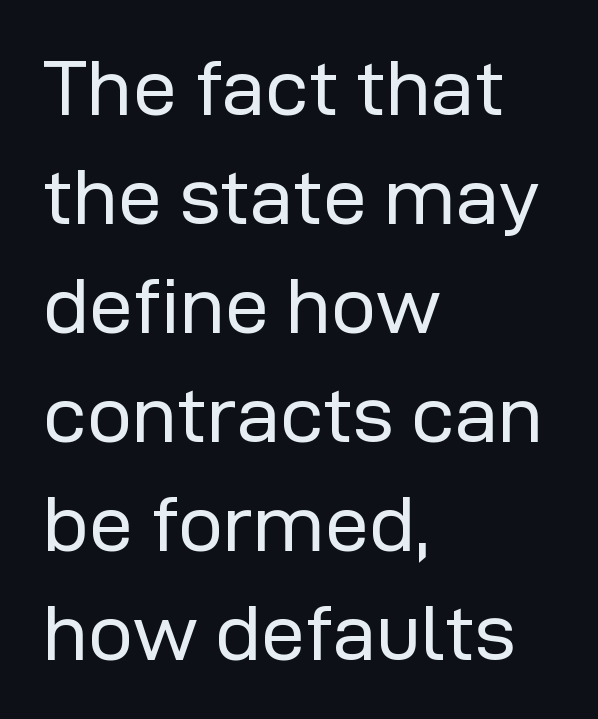
Q: Is the text bold? A: No.
Q: Is the text italic (slanted)? A: No, it is upright.
Q: Is the typeface a serif or a sans-serif typeface? A: Sans-serif.
Q: Is the text underlined? A: No.
Q: How is the paragraph aligned? A: Left-aligned.
Q: Is the spacing between letters normal or unusually wide? A: Normal.
Q: Is the spacing between lines tight, normal or loose? A: Normal.
Q: Width (condensed, normal, or wide)? A: Normal.
Q: Stroke contrast? A: Low.
Q: x-height? A: Medium.
Q: Monospaced? A: No.
